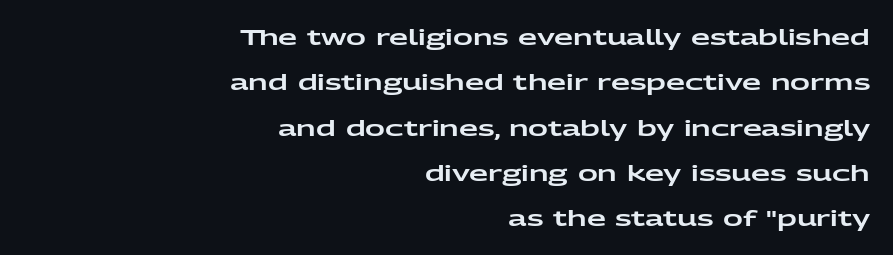
Q: Is the text italic (slanted)? A: No, it is upright.
Q: Is the text underlined? A: No.
Q: How is the paragraph aligned? A: Right-aligned.
Q: Is the spacing between letters normal or unusually wide? A: Normal.
Q: Is the spacing between lines tight, normal or loose? A: Loose.
